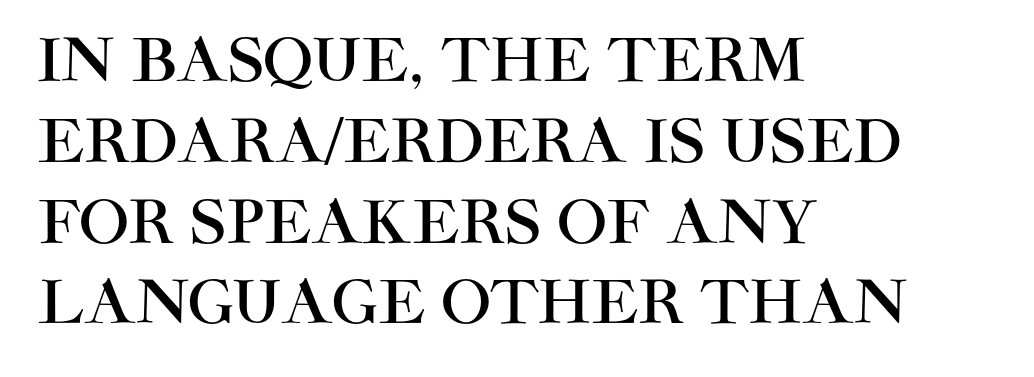
The image shows 59 px sans-serif type, upright; set left-aligned, normal line spacing (1.37x), normal letter spacing, not underlined; high stroke contrast and a large x-height.
